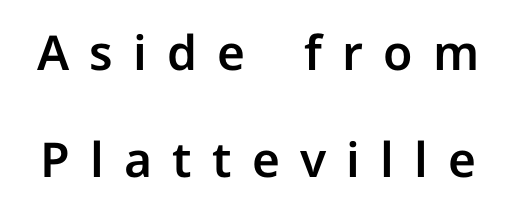
Between one letter and the next there's a generous, obvious gap. Spacing verdict: proportional, widths tailored to each character. A typesetter would call this leading open, well beyond the default. The typography opts for an upright posture over an oblique one. The designer went with a sans here, leaving each stem footless.
